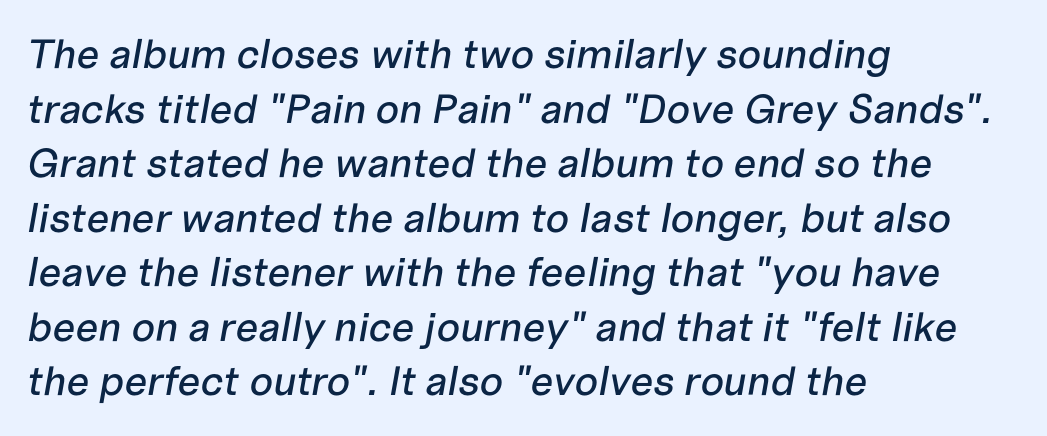
Q: Is the text italic (slanted)? A: Yes, it leans right by about 10 degrees.
Q: Is the text underlined? A: No.
Q: How is the paragraph aligned? A: Left-aligned.
Q: Is the spacing between letters normal or unusually wide? A: Normal.
Q: Is the spacing between lines tight, normal or loose? A: Normal.
Q: Width (condensed, normal, or wide)? A: Normal.
Q: Stroke contrast? A: Low.
Q: x-height? A: Medium.
Q: Monospaced? A: No.
